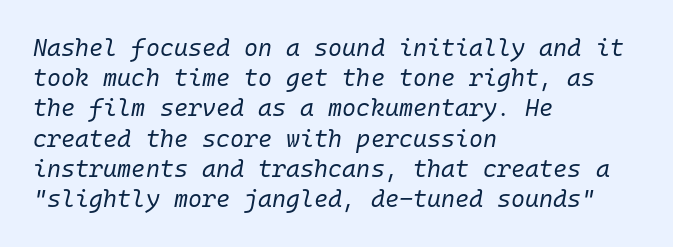
Honestly, the letter spacing is just normal — you wouldn't notice it. Glance below the letters and you will spot only blank space. This is oblique type, the kind used for emphasis or titles. Ink coverage per letter is moderate at most. Does the leading feel generous? No, just average.
